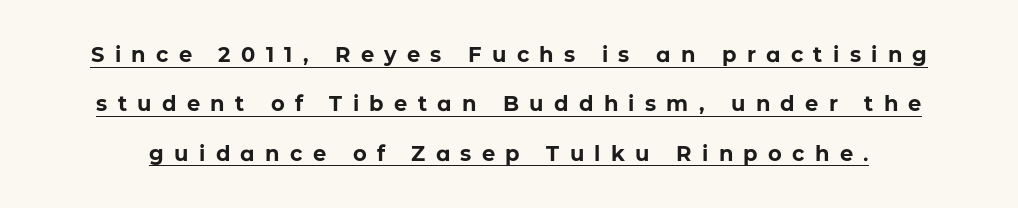
The image shows 21 px bold type, upright; set loose line spacing (2.35x), unusually wide letter spacing (+0.49 em), underlined.
